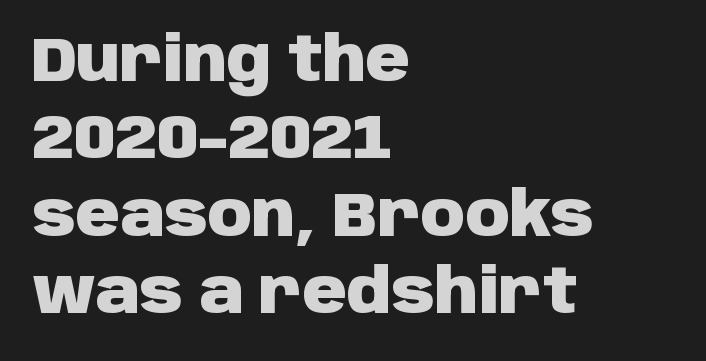
The image shows 61 px heavy sans-serif type, upright; set left-aligned, normal line spacing (1.27x), normal letter spacing, not underlined; low stroke contrast and a large x-height.
